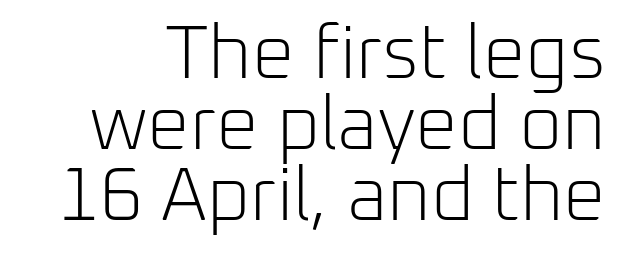
Classification — sans serif. A bare baseline throughout the passage. The rendering uses natural spacing where letterforms have individual widths. The line texture is even and compact thanks to regular tracking. It's the straight-up-and-down kind of type. This block would grow much taller if given ordinary leading; it's compressed now.
